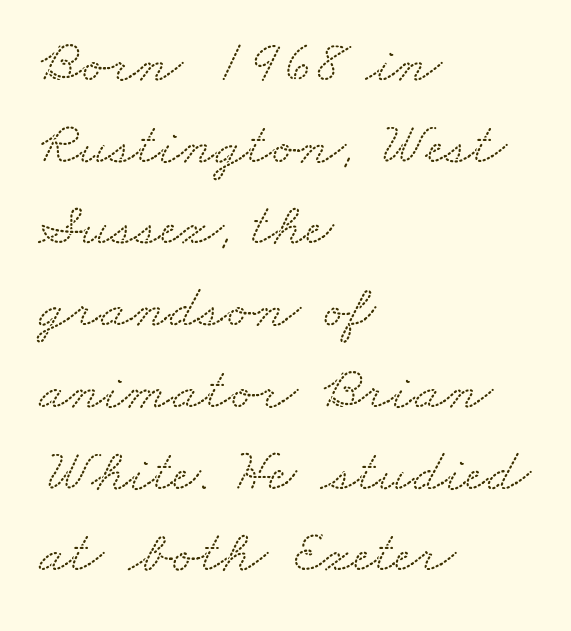
The image shows 61 px wide serif type; set left-aligned, normal line spacing (1.34x), normal letter spacing, not underlined; low stroke contrast and a small x-height.
